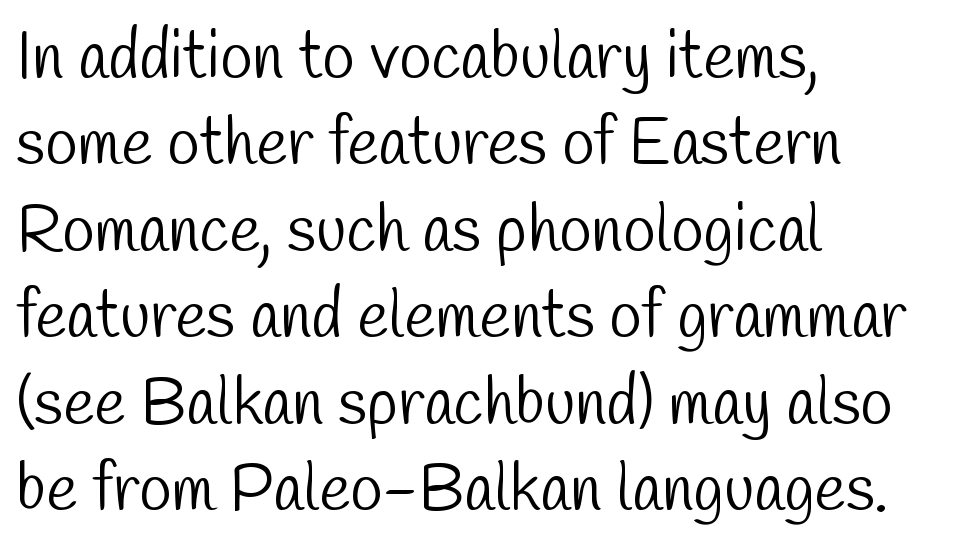
Students, observe: this is what conventionally led text looks like. This reads as an unemphasized weight, regular at the heaviest. Nothing sits at the stroke ends, so this counts as sans-serif. The gap between lines stays unmarked.
